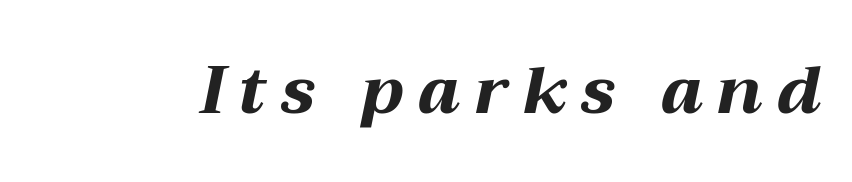
Q: Is the text bold? A: Yes.
Q: Is the text italic (slanted)? A: Yes, it leans right by about 12 degrees.
Q: Is the text underlined? A: No.
Q: Is the spacing between letters normal or unusually wide? A: Unusually wide.
Q: Width (condensed, normal, or wide)? A: Wide.
Q: Stroke contrast? A: Medium.
Q: x-height? A: Medium.
Q: Monospaced? A: No.
